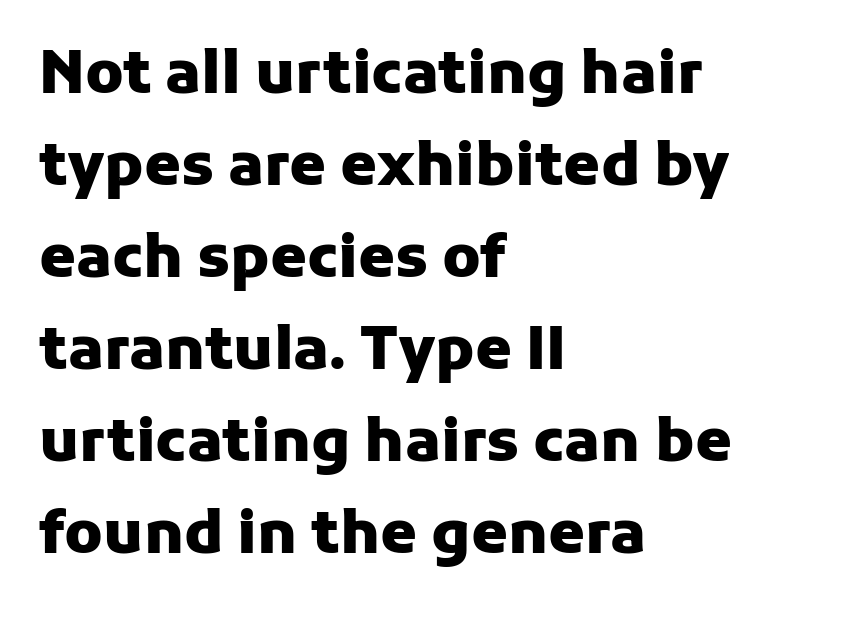
Summary of weight: heavy, a full bold. The rendering keeps characters at their native spacing. It's the straight-up-and-down kind of type. Descender tails drop into unmarked territory. Reading down the column, the eye jumps a familiar distance to each next line.
